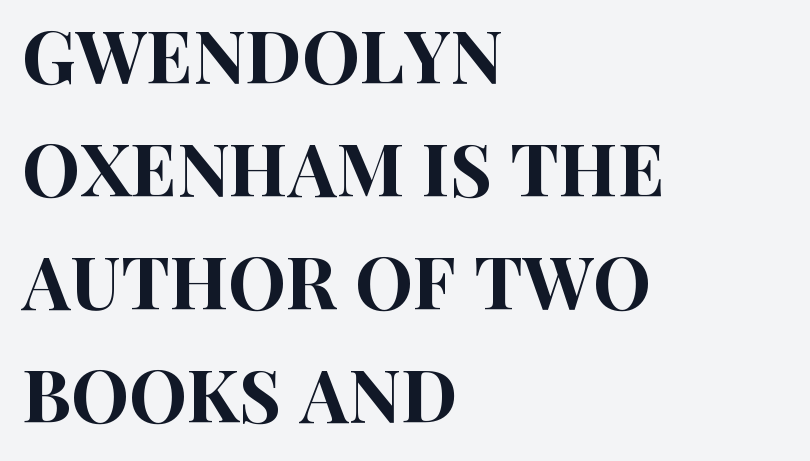
Q: Is the text italic (slanted)? A: No, it is upright.
Q: Is the typeface a serif or a sans-serif typeface? A: Sans-serif.
Q: Is the text underlined? A: No.
Q: How is the paragraph aligned? A: Left-aligned.
Q: Is the spacing between letters normal or unusually wide? A: Normal.
Q: Is the spacing between lines tight, normal or loose? A: Normal.
Q: Width (condensed, normal, or wide)? A: Condensed.
Q: Stroke contrast? A: High.
Q: x-height? A: Large.
Q: Monospaced? A: No.
